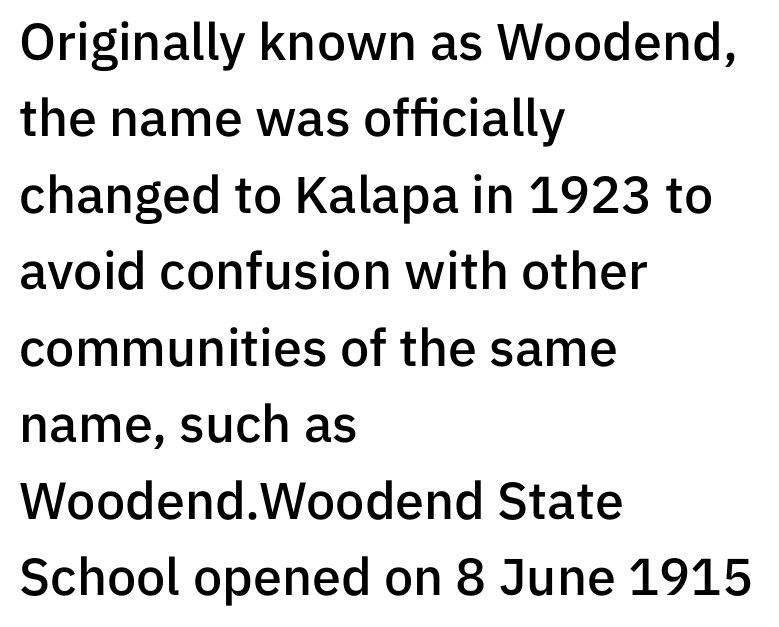
The lines in this sample share a left origin and differ only in where they stop. No word sits above an underline. The designer left line spacing at the default. Each letter's strokes conclude bluntly, with no projecting serifs. Characters follow at the spacing the type designer built in. These lines were composed using upright roman letters.
